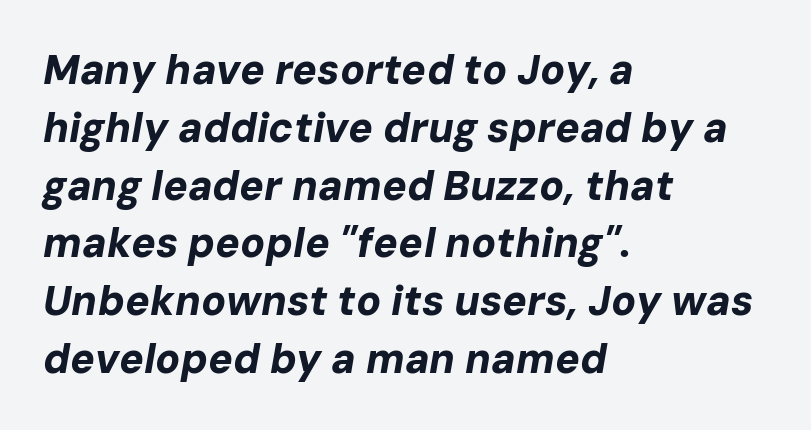
{"italic": "yes", "lean": "right", "slant_degrees": 10, "bold": "yes", "weight": "bold", "width": "normal", "stroke_contrast": "low", "x_height": "medium", "monospaced": "no", "underline": "no", "align": "left", "line_spacing": "normal", "line_spacing_ratio": 1.41, "letter_spacing": "normal", "letter_spacing_em": 0.0, "glyph_px": 41}
